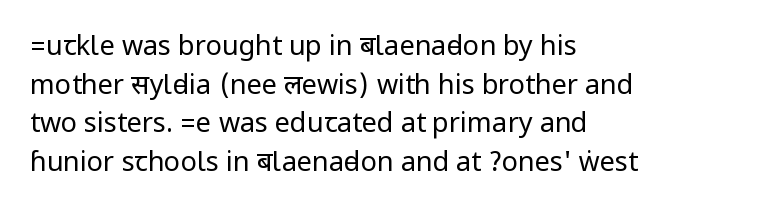
The image shows 27 px text type, upright; set left-aligned, normal line spacing (1.43x), normal letter spacing, not underlined.
